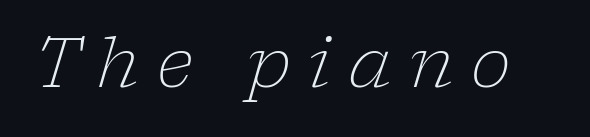
{"serif": "yes", "italic": "yes", "lean": "right", "slant_degrees": 17, "bold": "no", "weight": "light", "width": "normal", "stroke_contrast": "low", "x_height": "medium", "monospaced": "no", "underline": "no", "letter_spacing": "wide", "letter_spacing_em": 0.26, "glyph_px": 68}
